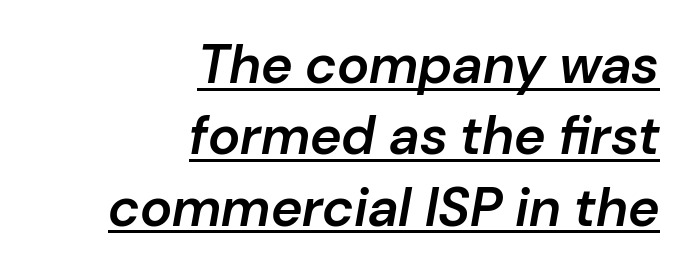
{"italic": "yes", "lean": "right", "slant_degrees": 10, "bold": "semi", "weight": "semibold", "width": "normal", "stroke_contrast": "low", "x_height": "medium", "monospaced": "no", "underline": "yes", "align": "right", "line_spacing": "normal", "line_spacing_ratio": 1.32, "letter_spacing": "normal", "letter_spacing_em": 0.0, "glyph_px": 54}
